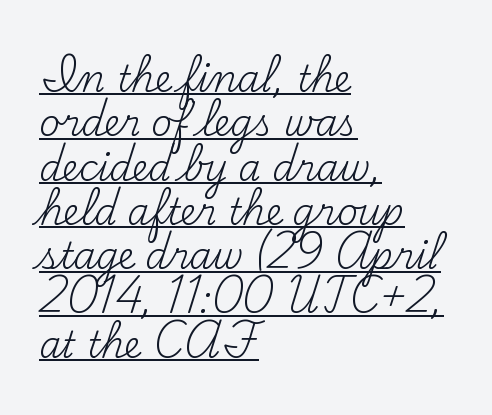
{"serif": "yes", "bold": "no", "weight": "regular", "width": "normal", "stroke_contrast": "medium", "x_height": "small", "monospaced": "no", "underline": "yes", "align": "left", "line_spacing_ratio": 1.23, "letter_spacing": "normal", "letter_spacing_em": 0.0, "glyph_px": 36}
